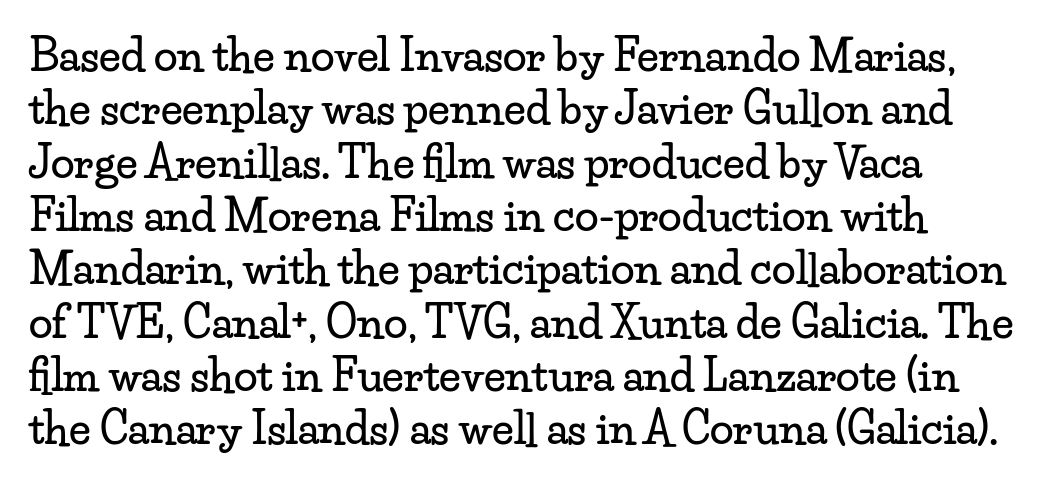
Does extra space separate the letters? No, they use regular spacing. The glyphs are unaccompanied by any horizontal stroke below them. Are there feet on the stems? There are — it's a serif. The lettering holds an erect, upright posture throughout. Character widths vary here, with narrow letters taking less room than wide ones.
